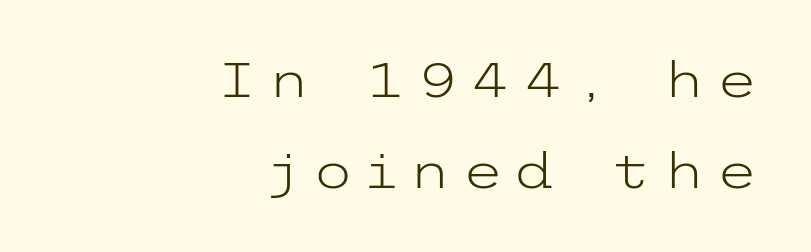
The image shows 48 px light, wide sans-serif type, upright; set right-aligned, line spacing 1.89x, unusually wide letter spacing (+0.22 em), not underlined; low stroke contrast and a medium x-height.
